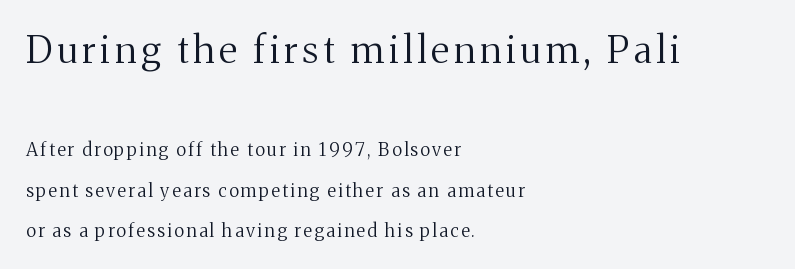
Q: Is the text bold? A: No.
Q: Is the text italic (slanted)? A: No, it is upright.
Q: Is the typeface a serif or a sans-serif typeface? A: Serif.
Q: Is the text underlined? A: No.
Q: How is the paragraph aligned? A: Left-aligned.
Q: Is the spacing between lines tight, normal or loose? A: Loose.
Q: Which block of text is set in a larger size, the first (top) or the second (bottom)? A: The first (top) one.
Q: Width (condensed, normal, or wide)? A: Normal.
Q: Stroke contrast? A: Medium.
Q: x-height? A: Medium.
Q: Monospaced? A: No.
